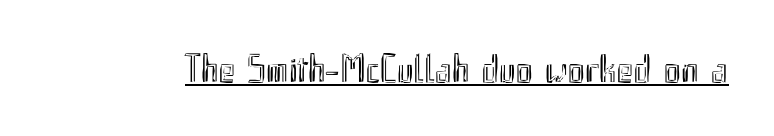
Q: Is the text italic (slanted)? A: No, it is upright.
Q: Is the text underlined? A: Yes.
Q: Is the spacing between letters normal or unusually wide? A: Normal.
Q: Width (condensed, normal, or wide)? A: Condensed.
Q: x-height? A: Small.
Q: Monospaced? A: No.
